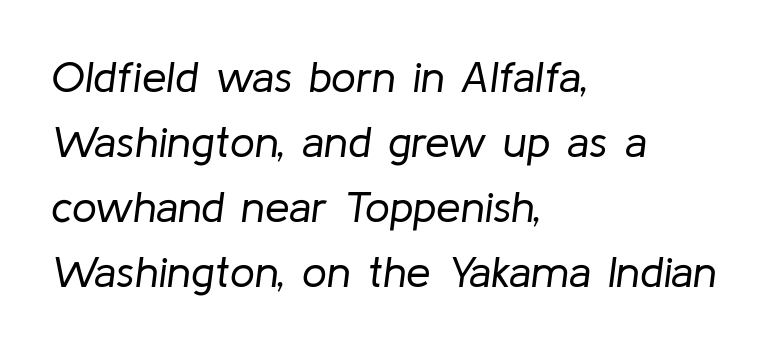
{"italic": "yes", "lean": "right", "slant_degrees": 8, "bold": "no", "weight": "regular", "width": "normal", "stroke_contrast": "low", "x_height": "medium", "monospaced": "no", "underline": "no", "align": "left", "line_spacing": "normal", "line_spacing_ratio": 1.48, "letter_spacing": "normal", "letter_spacing_em": 0.0, "glyph_px": 44}
